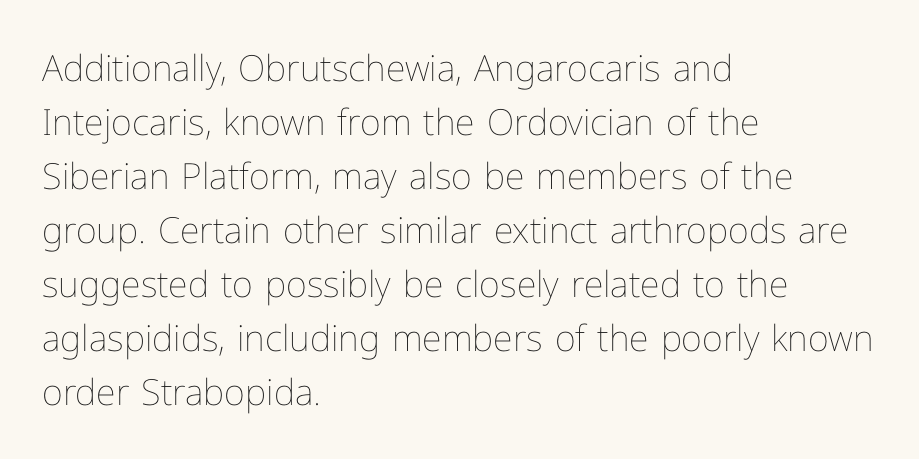
Ascenders rise straight up at ninety degrees. The paragraph has a hard left edge and a soft right edge. Honestly, the letter spacing is just normal — you wouldn't notice it. Character widths vary here, with narrow letters taking less room than wide ones. The strokes carry an ordinary text weight at most. Line spacing here is normal.
